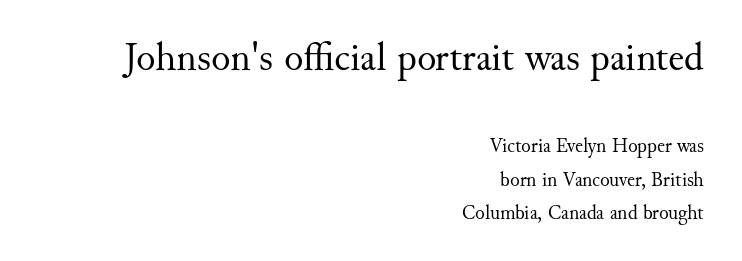
{"serif": "yes", "italic": "no", "bold": "no", "weight": "regular", "width": "normal", "stroke_contrast": "medium", "x_height": "small", "monospaced": "no", "underline": "no", "align": "right", "line_spacing": "normal", "line_spacing_ratio": 1.66, "letter_spacing": "normal", "letter_spacing_em": 0.0, "larger_block": "first", "size_ratio": 2.0, "glyph_px": 40}
